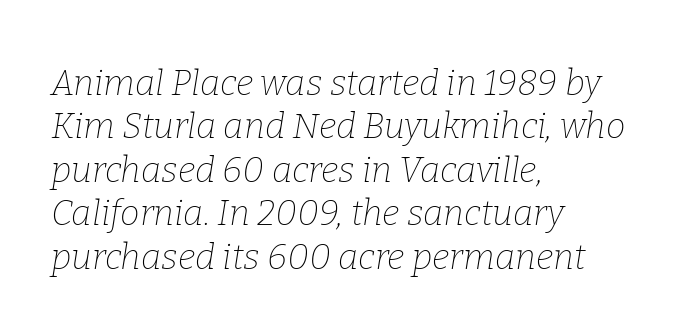
Q: Is the text bold? A: No.
Q: Is the text italic (slanted)? A: Yes, it leans right by about 9 degrees.
Q: Is the typeface a serif or a sans-serif typeface? A: Serif.
Q: Is the text underlined? A: No.
Q: How is the paragraph aligned? A: Left-aligned.
Q: Is the spacing between letters normal or unusually wide? A: Normal.
Q: Width (condensed, normal, or wide)? A: Normal.
Q: Stroke contrast? A: Low.
Q: x-height? A: Medium.
Q: Monospaced? A: No.
